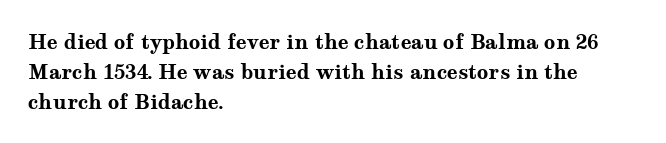
Summary of weight: heavy, a full bold. This sample is left-justified, so line endings fall wherever the words run out. The type sits square on the baseline with zero lean. The lines sit at an ordinary, default distance from one another. A bare baseline throughout the passage. This sample uses plain, unmodified letter spacing.
